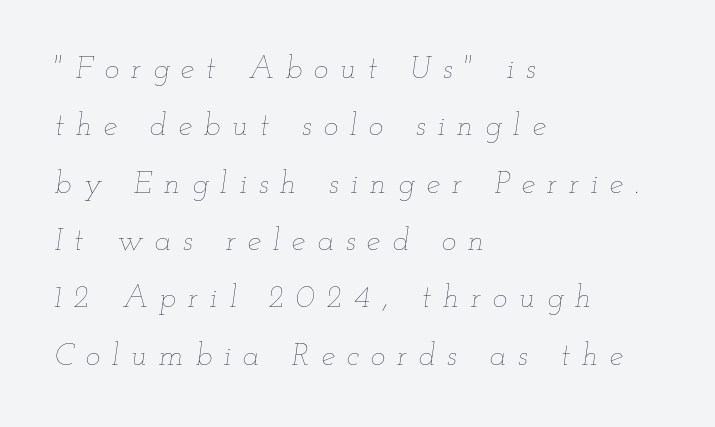
The image shows 31 px thin, wide type, italic (leaning right); set left-aligned, line spacing 1.85x, unusually wide letter spacing (+0.38 em), not underlined; low stroke contrast and a small x-height.
